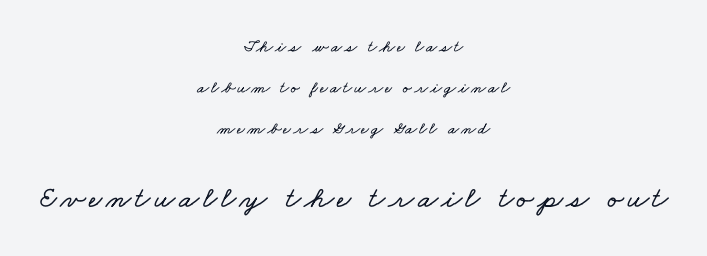
Q: Is the text underlined? A: No.
Q: How is the paragraph aligned? A: Centered.
Q: Is the spacing between lines tight, normal or loose? A: Loose.
Q: Which block of text is set in a larger size, the first (top) or the second (bottom)? A: The second (bottom) one.
Q: Width (condensed, normal, or wide)? A: Wide.
Q: Stroke contrast? A: Low.
Q: x-height? A: Small.
Q: Monospaced? A: No.
